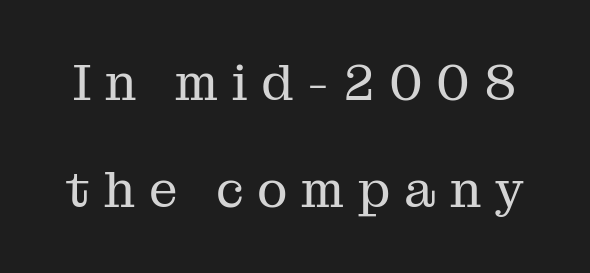
{"serif": "yes", "italic": "no", "bold": "no", "weight": "regular", "width": "normal", "stroke_contrast": "medium", "x_height": "medium", "monospaced": "no", "underline": "no", "line_spacing": "loose", "line_spacing_ratio": 2.1, "letter_spacing": "wide", "letter_spacing_em": 0.27, "glyph_px": 51}
